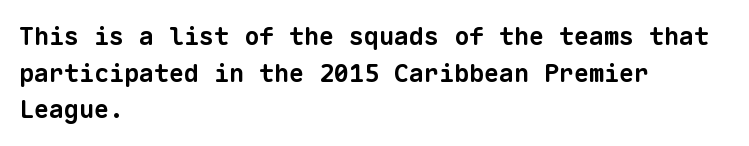
Q: Is the text bold? A: Yes.
Q: Is the text underlined? A: No.
Q: How is the paragraph aligned? A: Left-aligned.
Q: Is the spacing between letters normal or unusually wide? A: Normal.
Q: Is the spacing between lines tight, normal or loose? A: Normal.
